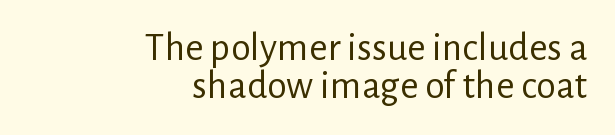
Q: Is the text bold? A: No.
Q: Is the text italic (slanted)? A: No, it is upright.
Q: Is the typeface a serif or a sans-serif typeface? A: Sans-serif.
Q: Is the text underlined? A: No.
Q: How is the paragraph aligned? A: Right-aligned.
Q: Is the spacing between letters normal or unusually wide? A: Normal.
Q: Is the spacing between lines tight, normal or loose? A: Tight.
Q: Width (condensed, normal, or wide)? A: Normal.
Q: Stroke contrast? A: Low.
Q: x-height? A: Medium.
Q: Monospaced? A: No.
